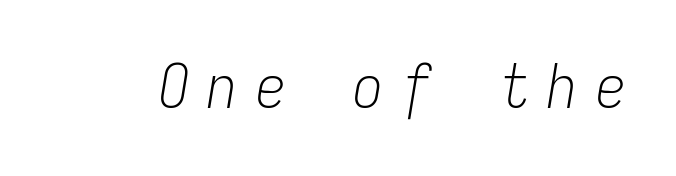
{"italic": "yes", "lean": "right", "slant_degrees": 9, "bold": "no", "weight": "light", "width": "condensed", "stroke_contrast": "low", "x_height": "medium", "monospaced": "yes", "underline": "no", "letter_spacing": "wide", "letter_spacing_em": 0.31, "glyph_px": 60}
